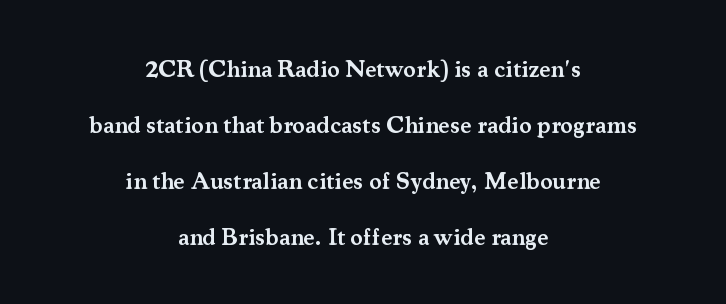
The image shows 24 px text type, upright; set centered, loose line spacing (2.34x), normal letter spacing, not underlined.
